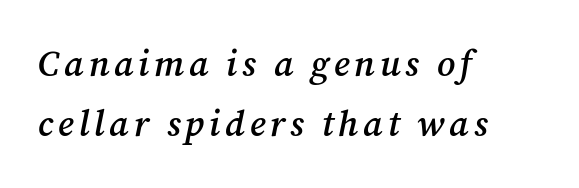
Q: Is the text bold? A: Semi-bold.
Q: Is the text italic (slanted)? A: Yes, it leans right by about 12 degrees.
Q: Is the typeface a serif or a sans-serif typeface? A: Serif.
Q: Is the text underlined? A: No.
Q: How is the paragraph aligned? A: Left-aligned.
Q: Is the spacing between lines tight, normal or loose? A: Normal.
Q: Width (condensed, normal, or wide)? A: Normal.
Q: Stroke contrast? A: Medium.
Q: x-height? A: Medium.
Q: Monospaced? A: No.
